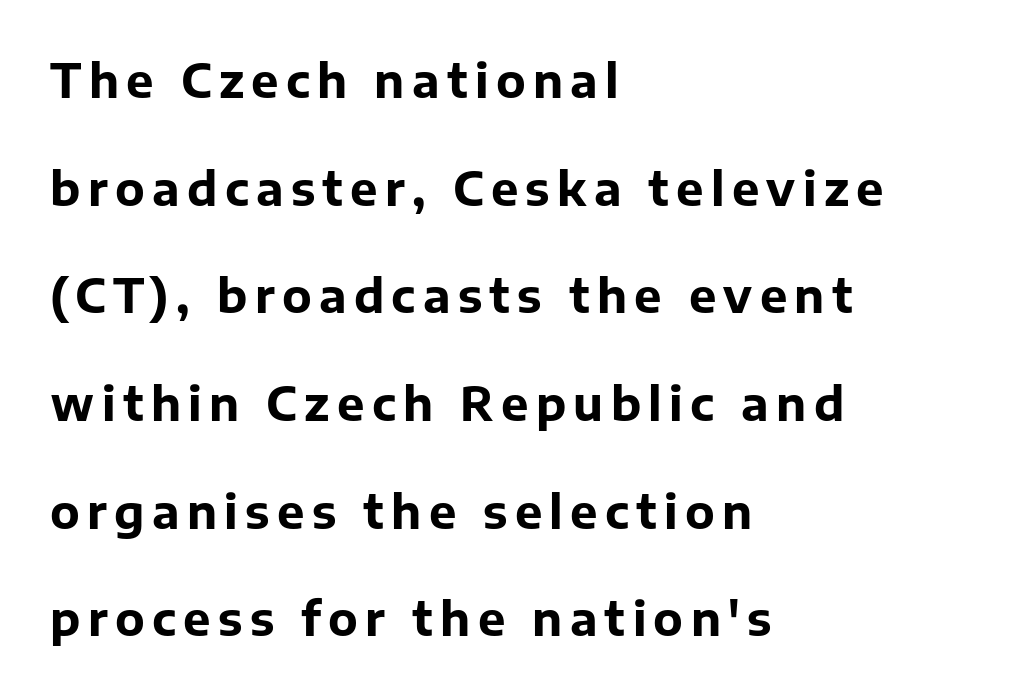
Q: Is the text bold? A: Yes.
Q: Is the text italic (slanted)? A: No, it is upright.
Q: Is the typeface a serif or a sans-serif typeface? A: Sans-serif.
Q: Is the text underlined? A: No.
Q: How is the paragraph aligned? A: Left-aligned.
Q: Is the spacing between lines tight, normal or loose? A: Loose.
Q: Width (condensed, normal, or wide)? A: Normal.
Q: Stroke contrast? A: Low.
Q: x-height? A: Medium.
Q: Monospaced? A: No.
